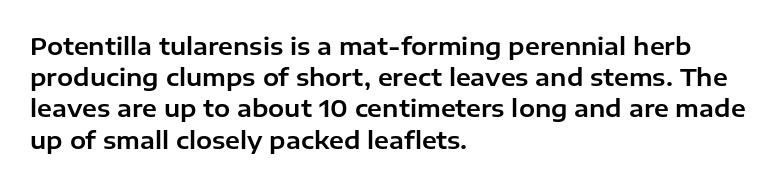
Q: Is the text italic (slanted)? A: No, it is upright.
Q: Is the text underlined? A: No.
Q: How is the paragraph aligned? A: Left-aligned.
Q: Is the spacing between letters normal or unusually wide? A: Normal.
Q: Is the spacing between lines tight, normal or loose? A: Normal.
